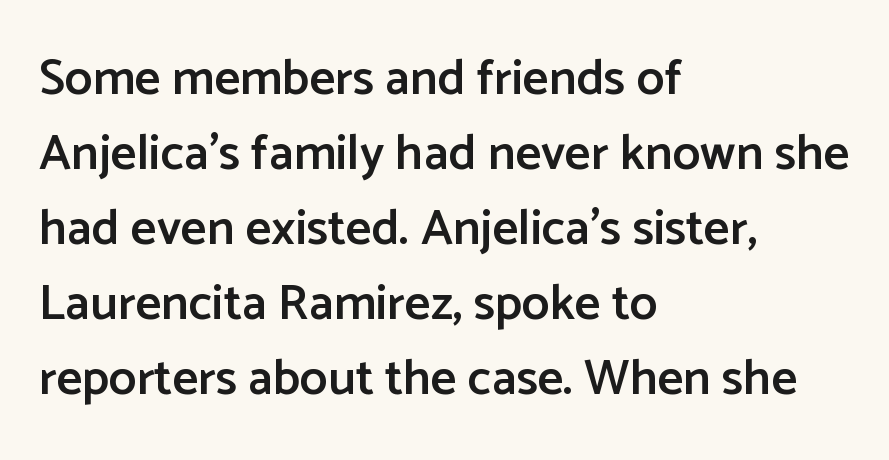
The image shows 50 px semibold sans-serif type, upright; set left-aligned, normal line spacing (1.5x), normal letter spacing, not underlined; low stroke contrast and a medium x-height.
